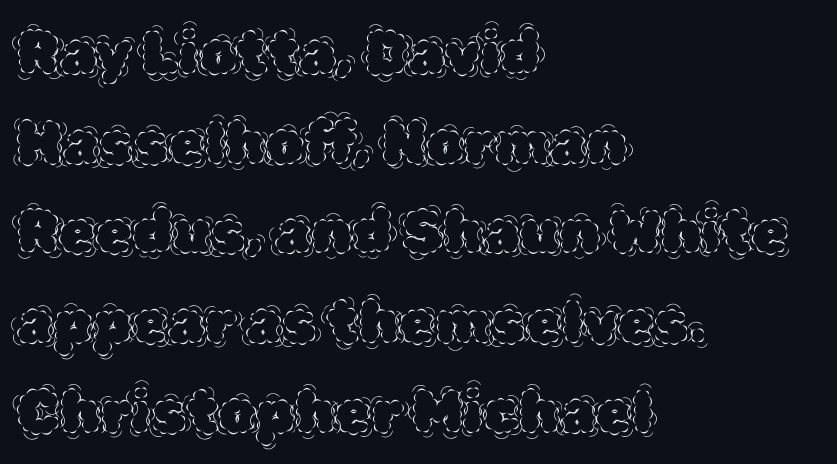
{"italic": "no", "bold": "no", "weight": "thin", "width": "normal", "x_height": "large", "monospaced": "no", "underline": "no", "align": "left", "line_spacing": "normal", "line_spacing_ratio": 1.52, "letter_spacing": "normal", "letter_spacing_em": 0.0, "glyph_px": 59}
